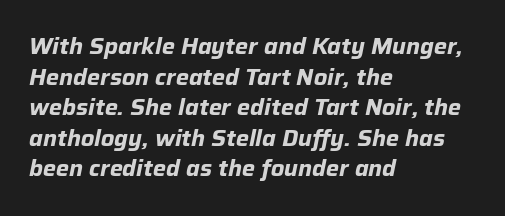
Q: Is the text bold? A: Yes.
Q: Is the text italic (slanted)? A: Yes, it leans right by about 12 degrees.
Q: Is the text underlined? A: No.
Q: How is the paragraph aligned? A: Left-aligned.
Q: Is the spacing between letters normal or unusually wide? A: Normal.
Q: Is the spacing between lines tight, normal or loose? A: Normal.
